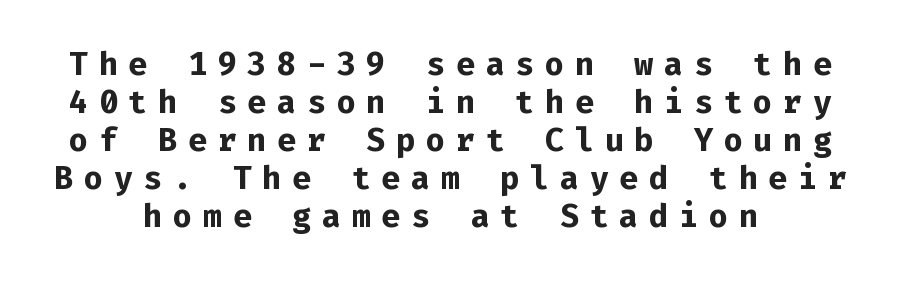
The image shows 32 px bold sans-serif type, upright, monospaced; set line spacing 1.19x, unusually wide letter spacing (+0.33 em), not underlined; low stroke contrast and a medium x-height.
